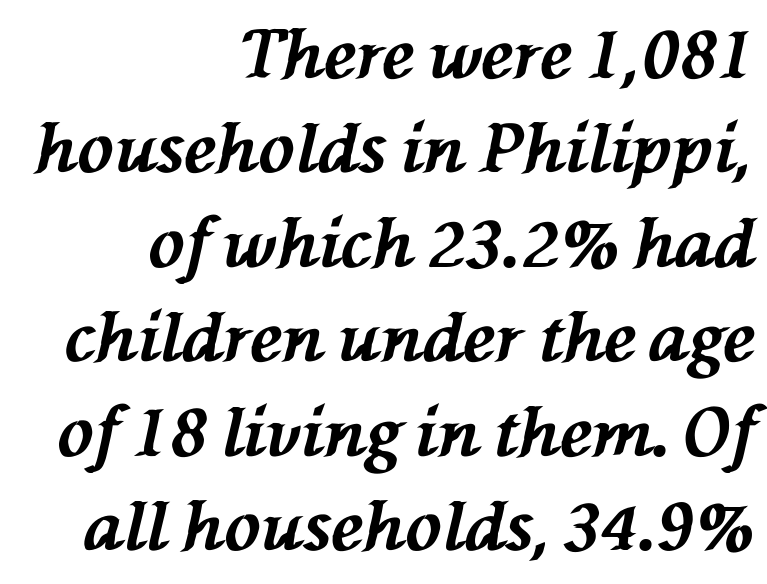
Vertical spacing — default. Spacing verdict: proportional, widths tailored to each character. Strong, thick strokes mark this as bold type. The strip under each line holds only bare page. The rendering anchors every line to the right-hand side. What stands out about the letter spacing? Nothing — it is the standard amount.
